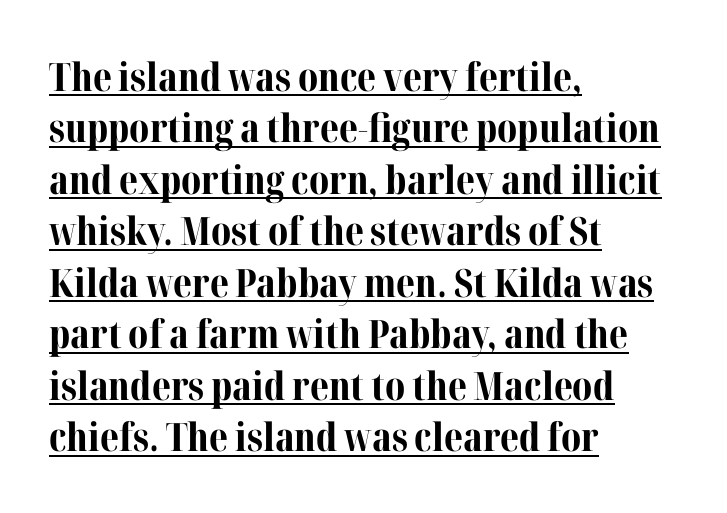
Italic: no, the glyphs are upright roman. Serif or sans? Serif — the stroke terminals have little feet. Heft: maximum for text — a bold. Honestly, the letter spacing is just normal — you wouldn't notice it. Vertically, the passage feels balanced, rows spaced as you'd expect.
